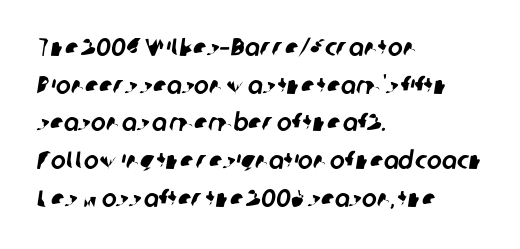
{"underline": "no", "align": "left", "line_spacing": "normal", "line_spacing_ratio": 1.51, "letter_spacing": "normal", "letter_spacing_em": 0.0, "glyph_px": 25}
